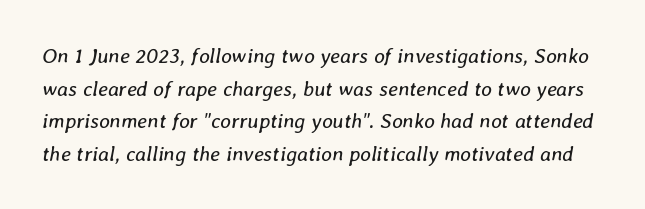
Q: Is the text bold? A: No.
Q: Is the text italic (slanted)? A: Yes, it leans right by about 8 degrees.
Q: Is the text underlined? A: No.
Q: Is the spacing between letters normal or unusually wide? A: Normal.
Q: Is the spacing between lines tight, normal or loose? A: Normal.
